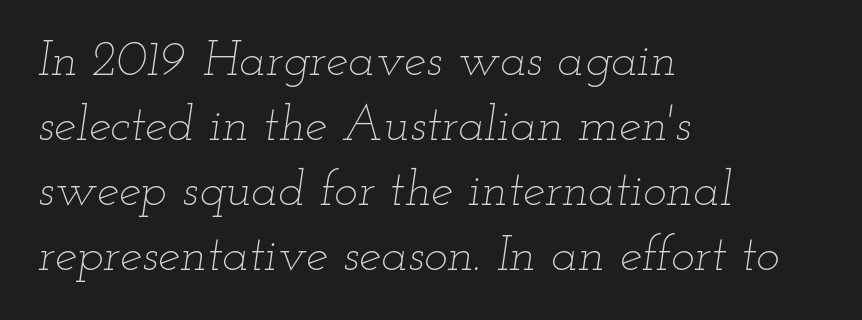
Q: Is the text bold? A: No.
Q: Is the text italic (slanted)? A: Yes, it leans right by about 12 degrees.
Q: Is the text underlined? A: No.
Q: How is the paragraph aligned? A: Left-aligned.
Q: Is the spacing between letters normal or unusually wide? A: Normal.
Q: Is the spacing between lines tight, normal or loose? A: Normal.
Q: Width (condensed, normal, or wide)? A: Wide.
Q: Stroke contrast? A: Low.
Q: x-height? A: Small.
Q: Monospaced? A: No.
